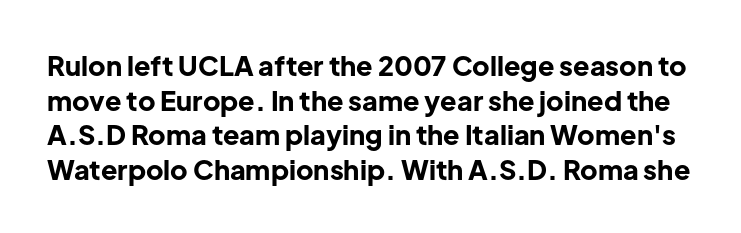
The image shows 27 px bold type, upright; set normal line spacing (1.28x), normal letter spacing, not underlined.
